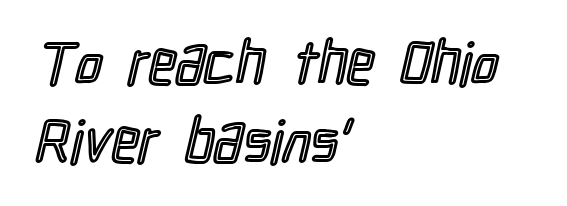
{"width": "condensed", "x_height": "medium", "monospaced": "no", "underline": "no", "align": "left", "line_spacing": "normal", "line_spacing_ratio": 1.3, "letter_spacing": "normal", "letter_spacing_em": 0.0, "glyph_px": 60}
